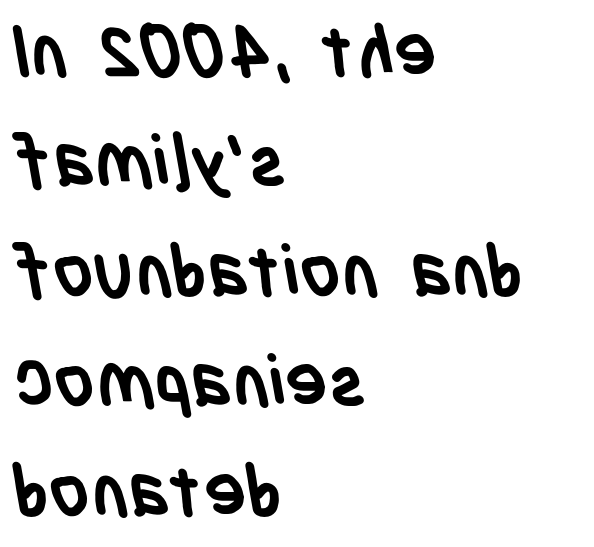
Character widths vary here, with narrow letters taking less room than wide ones. The font family rendered here belongs to the sans-serif group. Just letters on the line, the space beneath them empty. Interline gaps are of average width in this sample. These lines keep a tight, regular rhythm from letter to letter. Compared with an ordinary text face, these strokes are far heavier — a full bold.
